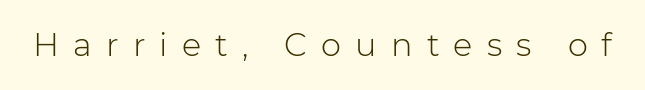
Notice how the stems are strictly vertical — no italics here. The passage shown has open, widely tracked lettering throughout. The area under the type is left untouched. A typesetter would label this face a sans. Here the designer chose a conventional face with non-uniform glyph widths.
